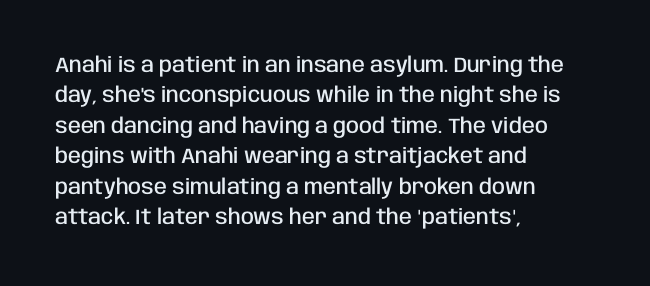
The image shows 21 px text type, upright; set left-aligned, normal line spacing (1.45x), normal letter spacing, not underlined.
